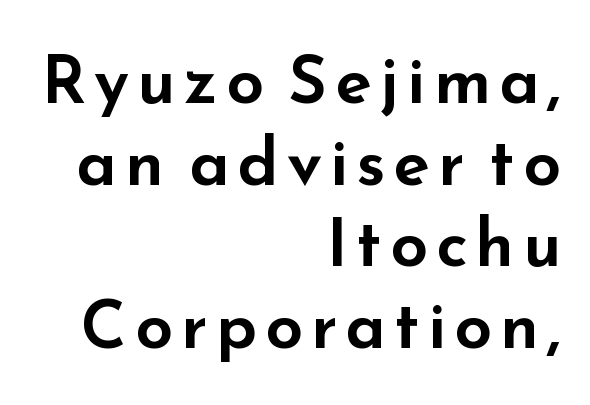
Looks like regular typesetting: each glyph gets only the width it needs. The lettering stays uniformly vertical, giving the passage a roman look. Check where the strokes stop: nothing finishes them off — pure sans. The space directly below the letters is spotless. The rag falls on the left side of this text block.
